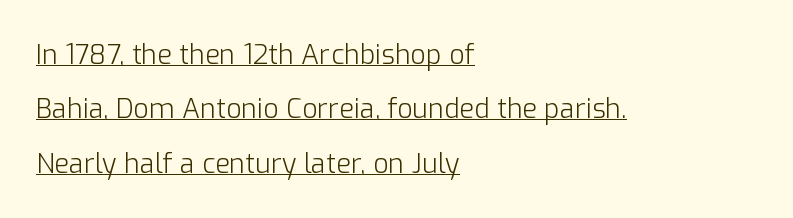
The image shows 27 px text type, upright; set left-aligned, loose line spacing (2.01x), normal letter spacing, underlined.
